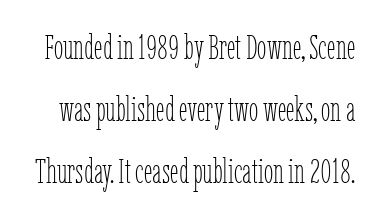
The image shows 34 px thin, condensed type, upright; set line spacing 1.82x, normal letter spacing, not underlined; low stroke contrast and a medium x-height.
